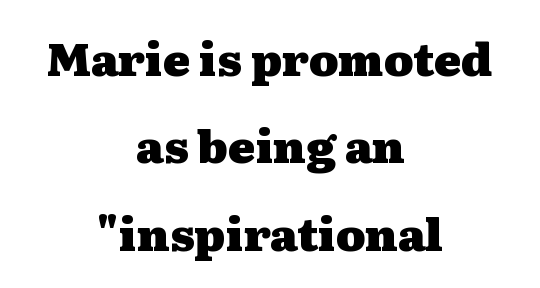
Serif or sans? Serif — the stroke terminals have little feet. Rendered with straight, roman letterforms. This sample has the flowing, uneven cadence of proportional lettering. A full-strength bold gives these letters their thick strokes.
